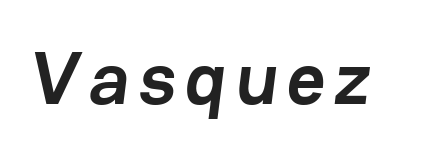
Q: Is the text bold? A: Yes.
Q: Is the typeface a serif or a sans-serif typeface? A: Sans-serif.
Q: Is the text underlined? A: No.
Q: Width (condensed, normal, or wide)? A: Normal.
Q: Stroke contrast? A: Low.
Q: x-height? A: Medium.
Q: Monospaced? A: No.
